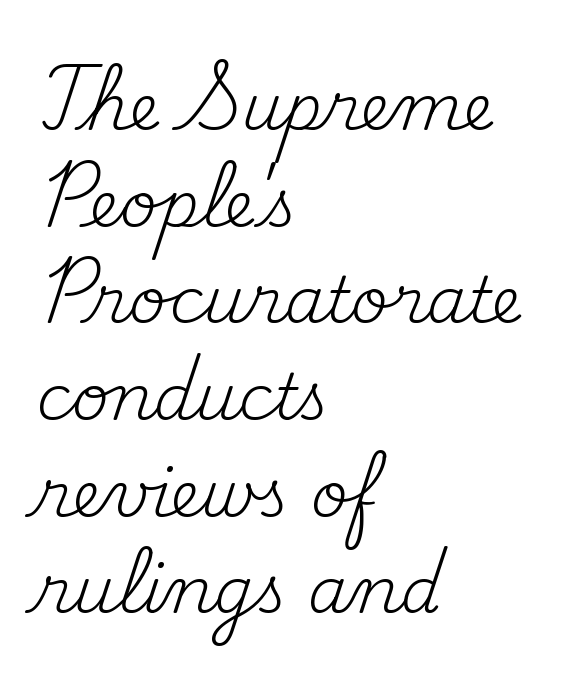
Q: Is the text bold? A: No.
Q: Is the text italic (slanted)? A: Yes.
Q: Is the typeface a serif or a sans-serif typeface? A: Serif.
Q: Is the text underlined? A: No.
Q: How is the paragraph aligned? A: Left-aligned.
Q: Is the spacing between letters normal or unusually wide? A: Normal.
Q: Is the spacing between lines tight, normal or loose? A: Normal.
Q: Width (condensed, normal, or wide)? A: Normal.
Q: Stroke contrast? A: Medium.
Q: x-height? A: Small.
Q: Monospaced? A: No.
